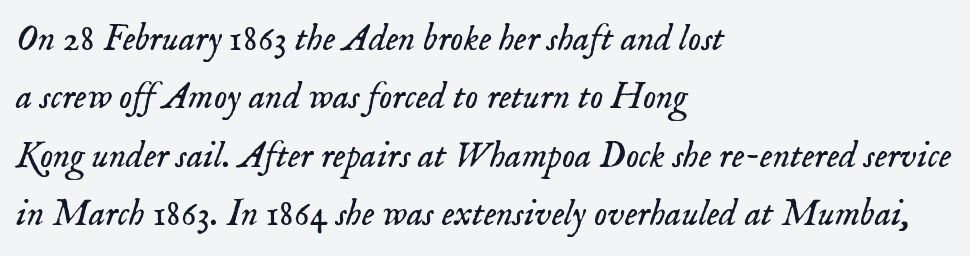
{"serif": "yes", "italic": "yes", "lean": "right", "slant_degrees": 18, "bold": "no", "weight": "light", "width": "normal", "stroke_contrast": "low", "x_height": "small", "monospaced": "no", "underline": "no", "align": "left", "line_spacing": "normal", "line_spacing_ratio": 1.58, "letter_spacing": "normal", "letter_spacing_em": 0.0, "glyph_px": 37}
